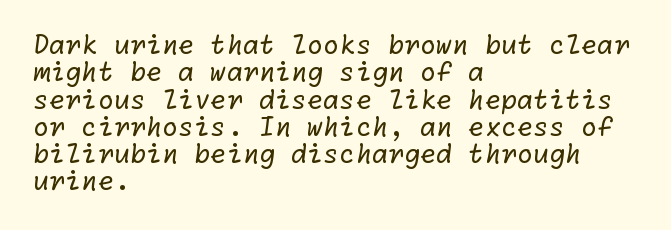
Think standard paragraph weight, or any step lighter than that. Teacher's note: observe the even left margin — that is flush-left alignment. Each row of text sits above clean, open space. The vertical gap from one line to the next is small. There is no visible air inserted between adjacent glyphs.
